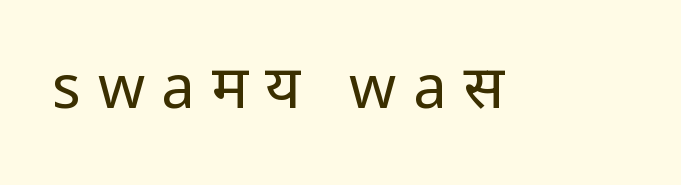
The image shows 60 px regular-weight, condensed sans-serif type, upright; set unusually wide letter spacing (+0.28 em), not underlined; low stroke contrast.
